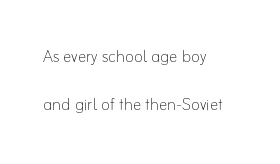
{"italic": "no", "bold": "no", "underline": "no", "align": "left", "line_spacing": "loose", "line_spacing_ratio": 2.28, "letter_spacing": "normal", "letter_spacing_em": 0.0, "glyph_px": 21}
